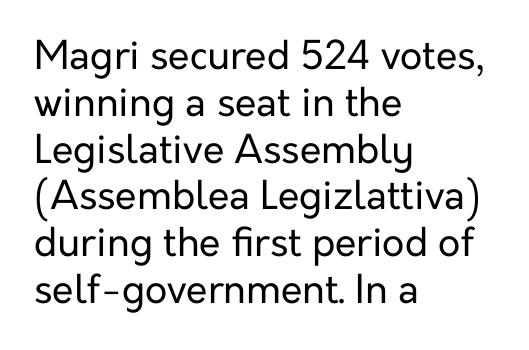
{"serif": "no", "italic": "no", "bold": "no", "weight": "regular", "width": "normal", "stroke_contrast": "low", "x_height": "medium", "monospaced": "no", "underline": "no", "align": "left", "line_spacing_ratio": 1.2, "letter_spacing": "normal", "letter_spacing_em": 0.0, "glyph_px": 39}
